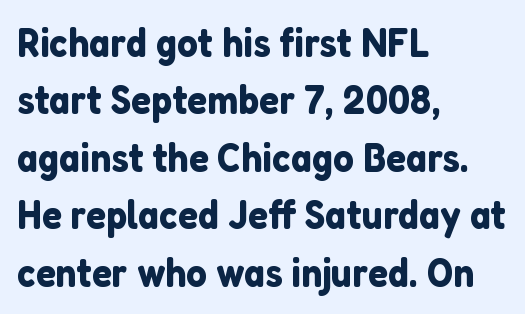
{"serif": "no", "italic": "no", "width": "normal", "stroke_contrast": "low", "x_height": "medium", "monospaced": "no", "underline": "no", "align": "left", "line_spacing": "normal", "line_spacing_ratio": 1.4, "letter_spacing": "normal", "letter_spacing_em": 0.0, "glyph_px": 41}
